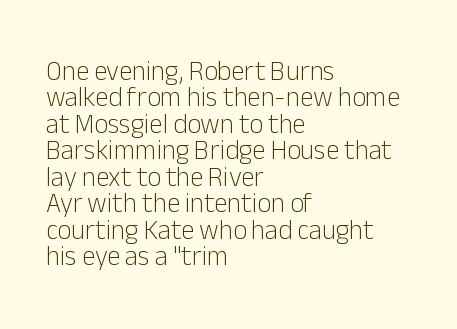
Leading is clearly below the norm, producing a dense column. Caption: standard tracking, unaltered. The lettering holds an erect, upright posture throughout. Unbolded letterforms with no extra heft. Line beginnings align vertically; line endings do not. The baseline area is clear.
